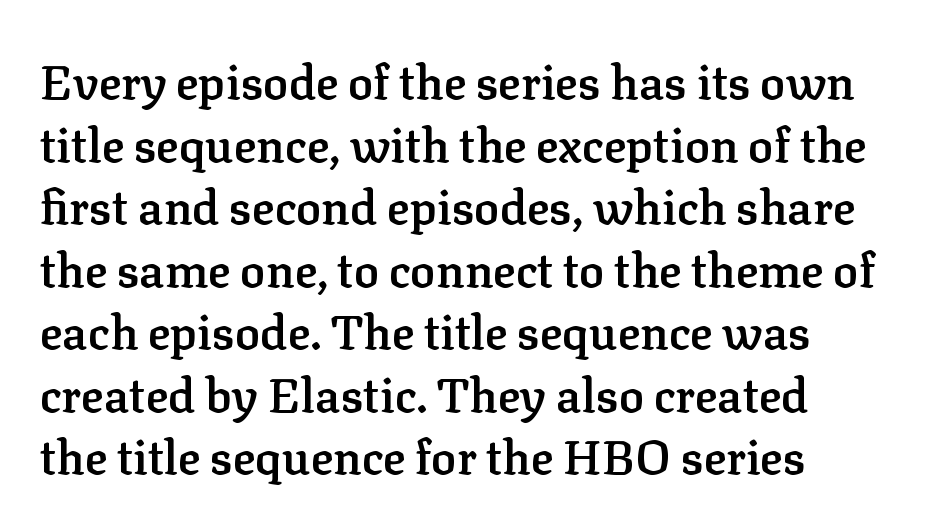
The block of text has a typical density, with ordinary space between rows. This sample has the flowing, uneven cadence of proportional lettering. Every letter is mildly thick-stroked: semibold rather than bold. The words here are not underlined. These lines are composed in type with serifs. This is roman type, the default non-slanted kind.
